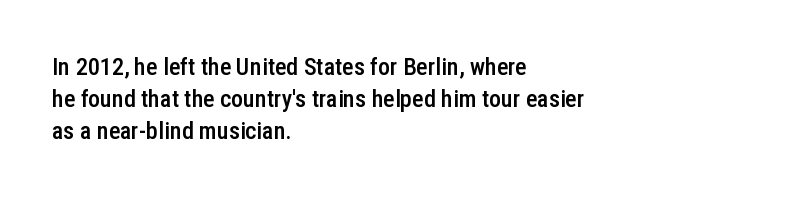
{"italic": "no", "bold": "semi", "underline": "no", "align": "left", "line_spacing": "normal", "line_spacing_ratio": 1.33, "letter_spacing": "normal", "letter_spacing_em": 0.0, "glyph_px": 24}
